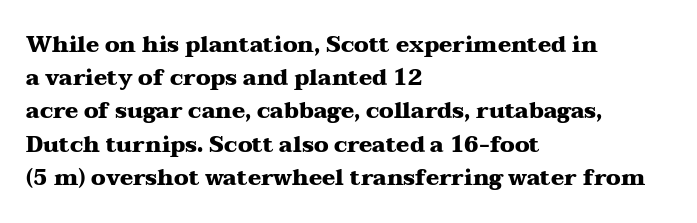
Leading matches the norm, producing a regular column. The area under the type is left untouched. Does extra space separate the letters? No, they use regular spacing. These lines were composed using upright roman letters.
